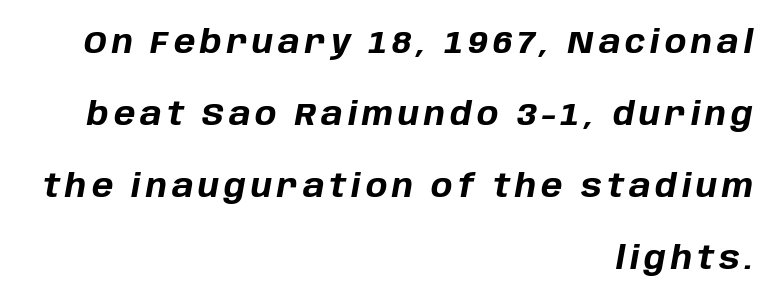
The image shows 32 px bold type, italic (leaning right); set right-aligned, loose line spacing (2.25x), not underlined; low stroke contrast and a large x-height.
